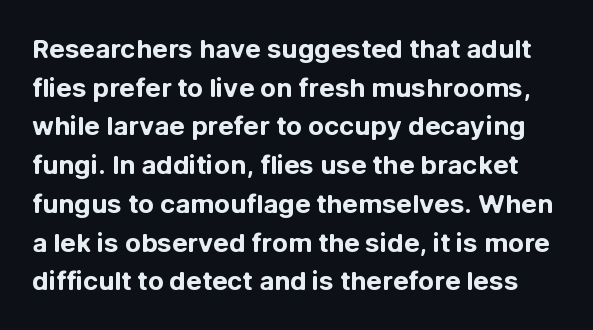
The rows are spaced the way most documents space them. In terms of letterspacing, this is plain default setting. Ascenders rise straight up at ninety degrees. The baseline area is clear. Typographic density is high because the face is bold.
